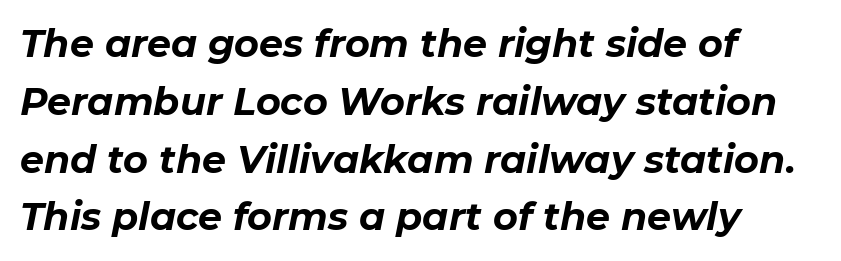
Q: Is the text bold? A: Yes.
Q: Is the text italic (slanted)? A: Yes, it leans right by about 11 degrees.
Q: Is the text underlined? A: No.
Q: How is the paragraph aligned? A: Left-aligned.
Q: Is the spacing between letters normal or unusually wide? A: Normal.
Q: Is the spacing between lines tight, normal or loose? A: Normal.
Q: Width (condensed, normal, or wide)? A: Normal.
Q: Stroke contrast? A: Low.
Q: x-height? A: Medium.
Q: Monospaced? A: No.
